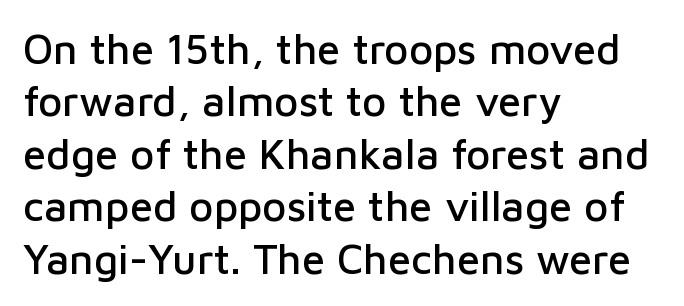
{"serif": "no", "italic": "no", "width": "normal", "stroke_contrast": "low", "x_height": "medium", "monospaced": "no", "underline": "no", "align": "left", "line_spacing": "normal", "line_spacing_ratio": 1.25, "letter_spacing": "normal", "letter_spacing_em": 0.0, "glyph_px": 42}
